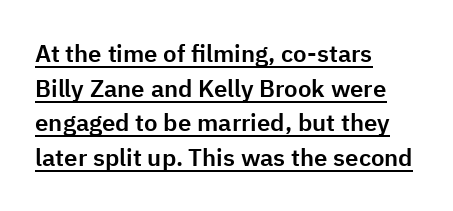
Q: Is the text italic (slanted)? A: No, it is upright.
Q: Is the text underlined? A: Yes.
Q: How is the paragraph aligned? A: Left-aligned.
Q: Is the spacing between letters normal or unusually wide? A: Normal.
Q: Is the spacing between lines tight, normal or loose? A: Normal.
